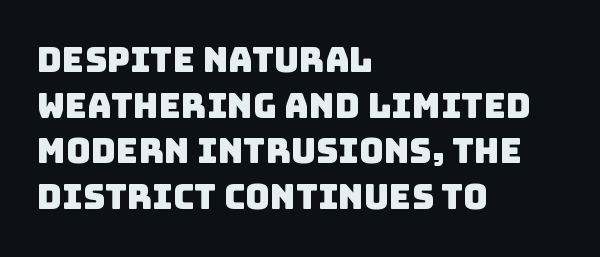
The image shows 34 px sans-serif type; set left-aligned, normal line spacing (1.34x), normal letter spacing, not underlined; low stroke contrast and a large x-height.
